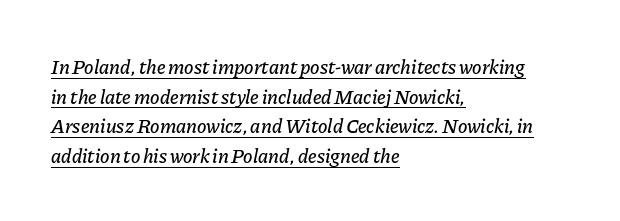
Style check: oblique. Compared with typical body copy, the letter spacing here is the same. A student would call this left alignment; a typographer would say flush left, rag right. Quick note: interline space is typical.
